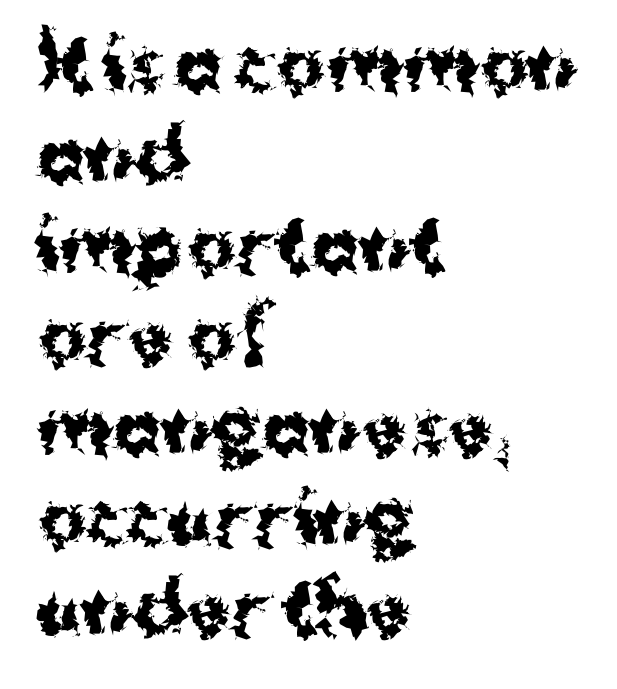
Q: Is the text bold? A: Yes.
Q: Is the text italic (slanted)? A: No, it is upright.
Q: Is the typeface a serif or a sans-serif typeface? A: Sans-serif.
Q: Is the text underlined? A: No.
Q: How is the paragraph aligned? A: Left-aligned.
Q: Is the spacing between letters normal or unusually wide? A: Normal.
Q: Is the spacing between lines tight, normal or loose? A: Normal.
Q: Width (condensed, normal, or wide)? A: Normal.
Q: Stroke contrast? A: Medium.
Q: x-height? A: Medium.
Q: Monospaced? A: No.
